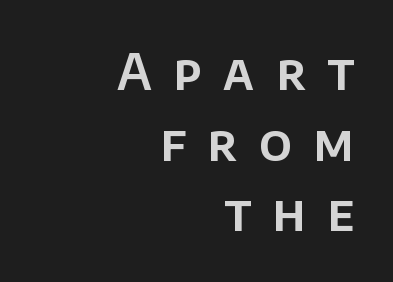
The image shows 49 px sans-serif type, upright; set right-aligned, normal line spacing (1.44x), unusually wide letter spacing (+0.44 em), not underlined; low stroke contrast and a large x-height.
